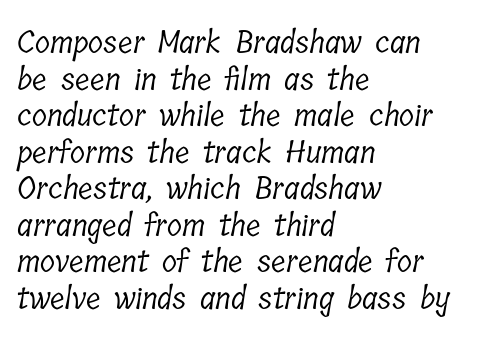
This rendering uses left alignment, leaving the right contour irregular. The words here are not underlined. The passage shown is not bold in any degree. Small tapered or slab feet sit at the stroke ends, so this counts as serif. No extra tracking has been applied to these lines.
